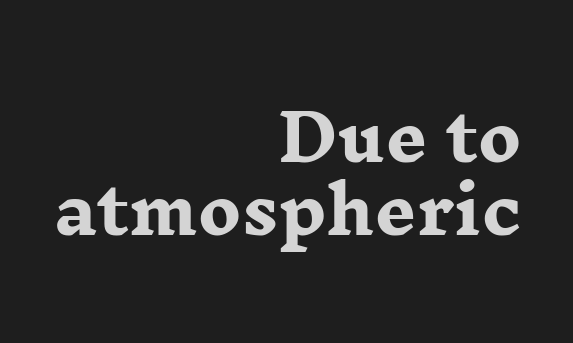
{"serif": "yes", "italic": "no", "bold": "yes", "weight": "heavy", "width": "wide", "stroke_contrast": "low", "x_height": "medium", "monospaced": "no", "underline": "no", "align": "right", "line_spacing": "tight", "line_spacing_ratio": 1.12, "letter_spacing": "normal", "letter_spacing_em": 0.0, "glyph_px": 65}
